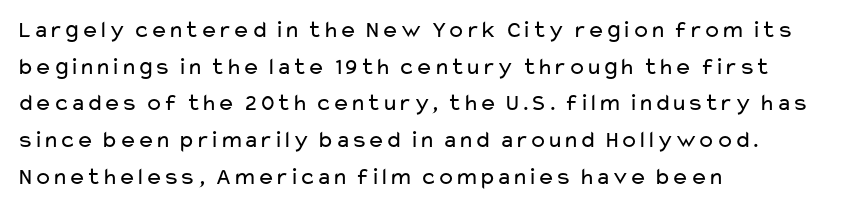
Standard letterfit; no display-style spreading of the glyphs. No chunkiness to these letters — they're not bold. This is roman type, the default non-slanted kind. Does the copy run flush right? No — it runs flush left.
